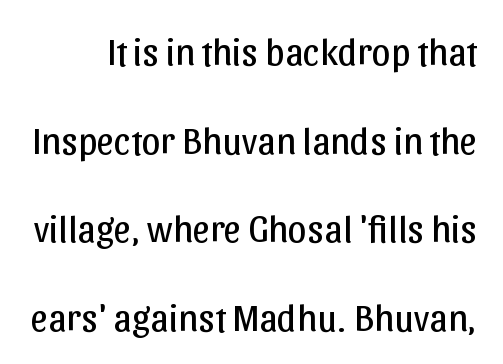
{"serif": "no", "italic": "no", "bold": "no", "weight": "regular", "width": "normal", "stroke_contrast": "low", "x_height": "medium", "monospaced": "no", "underline": "no", "line_spacing": "loose", "line_spacing_ratio": 2.33, "letter_spacing": "normal", "letter_spacing_em": 0.0, "glyph_px": 38}
